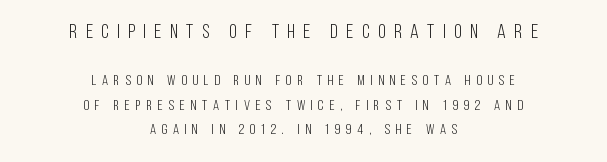
The image shows 20 px text type, upright; set centered, line spacing 1.76x, unusually wide letter spacing (+0.42 em), not underlined; the first (top) block is 1.43x larger.
